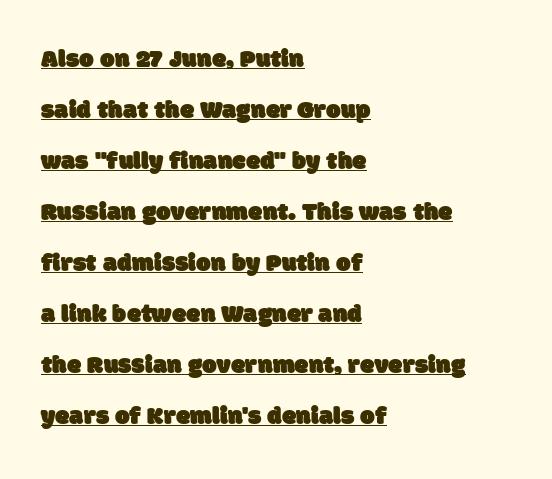
{"underline": "yes", "align": "left", "line_spacing": "loose", "line_spacing_ratio": 1.96, "letter_spacing": "normal", "letter_spacing_em": 0.0, "glyph_px": 26}
